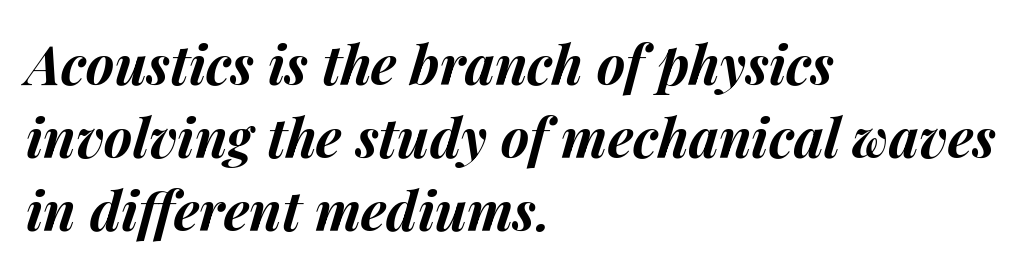
The line texture is even and compact thanks to regular tracking. This sample keeps an unexceptional amount of space between lines. The rendering uses natural spacing where letterforms have individual widths. It's the slanting kind of type. Is the block centered? No — it sits flush against the left margin.
